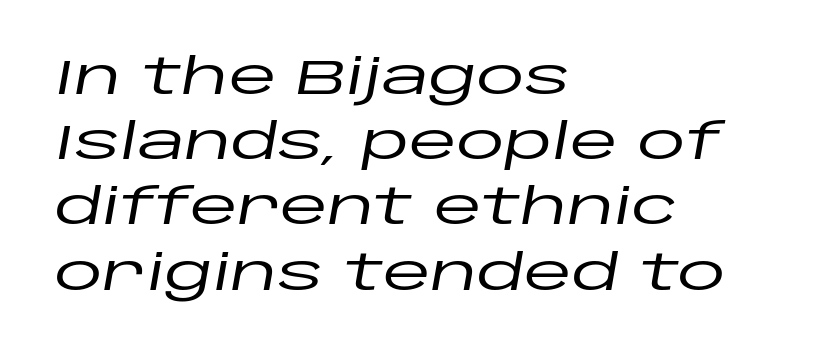
The image shows 49 px wide type, italic (leaning right); set left-aligned, normal line spacing (1.33x), normal letter spacing, not underlined; low stroke contrast and a large x-height.
